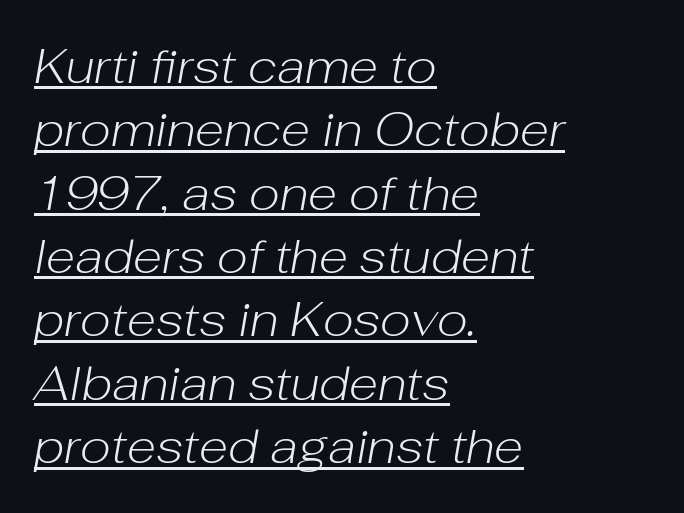
{"italic": "yes", "lean": "right", "slant_degrees": 10, "bold": "no", "weight": "light", "width": "normal", "stroke_contrast": "low", "x_height": "medium", "monospaced": "no", "underline": "yes", "align": "left", "line_spacing": "normal", "line_spacing_ratio": 1.32, "letter_spacing": "normal", "letter_spacing_em": 0.0, "glyph_px": 48}
